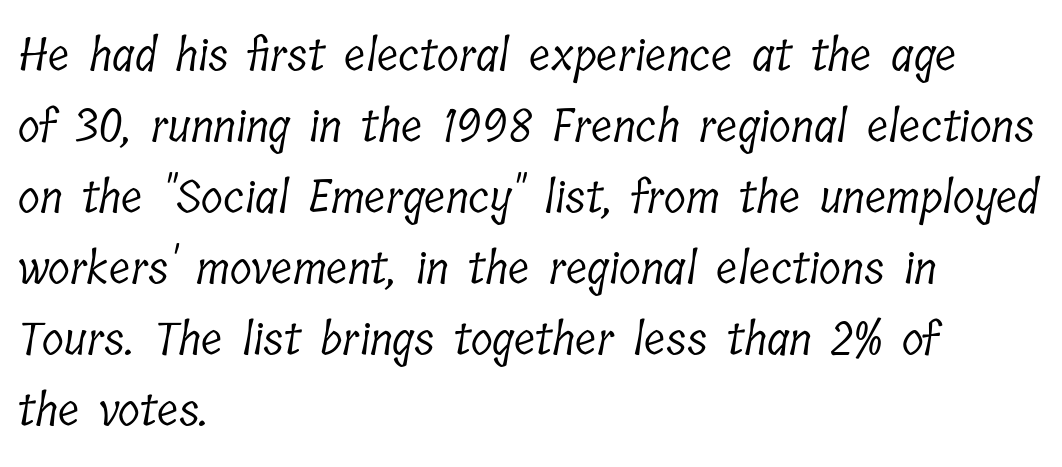
{"serif": "yes", "bold": "no", "weight": "light", "width": "condensed", "stroke_contrast": "low", "x_height": "medium", "monospaced": "no", "underline": "no", "align": "left", "line_spacing": "normal", "line_spacing_ratio": 1.58, "letter_spacing": "normal", "letter_spacing_em": 0.0, "glyph_px": 45}
